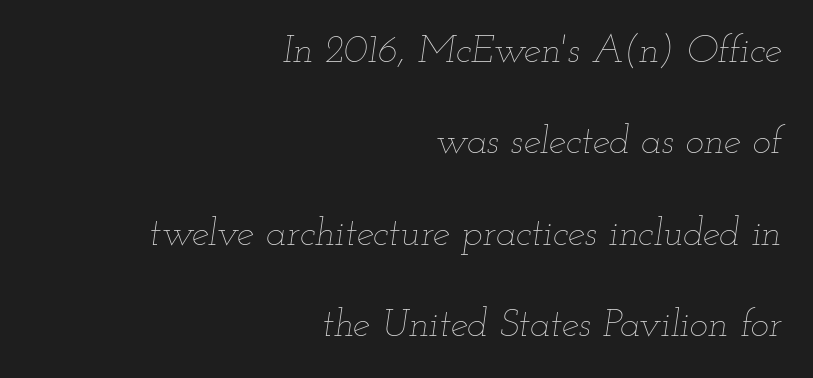
{"italic": "yes", "lean": "right", "slant_degrees": 12, "bold": "no", "weight": "thin", "width": "wide", "stroke_contrast": "low", "x_height": "small", "monospaced": "no", "underline": "no", "align": "right", "line_spacing": "loose", "line_spacing_ratio": 2.34, "letter_spacing": "normal", "letter_spacing_em": 0.0, "glyph_px": 39}
